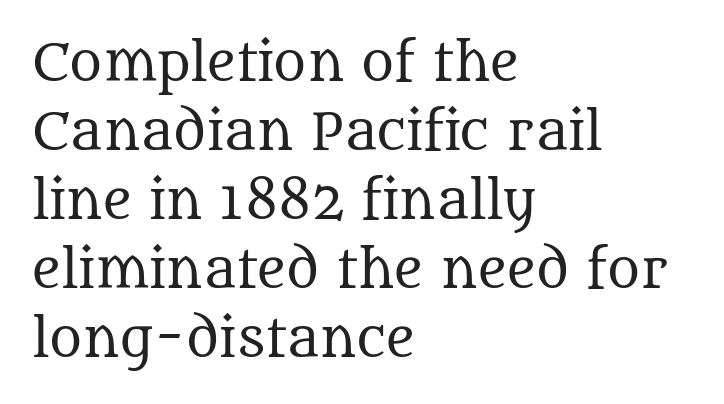
The image shows 50 px regular-weight serif type, upright; set left-aligned, normal line spacing (1.38x), normal letter spacing, not underlined; medium stroke contrast and a large x-height.
